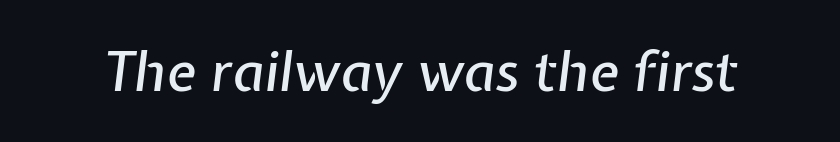
Q: Is the text italic (slanted)? A: Yes, it leans right by about 7 degrees.
Q: Is the text underlined? A: No.
Q: Is the spacing between letters normal or unusually wide? A: Normal.
Q: Width (condensed, normal, or wide)? A: Normal.
Q: Stroke contrast? A: Low.
Q: x-height? A: Medium.
Q: Monospaced? A: No.
